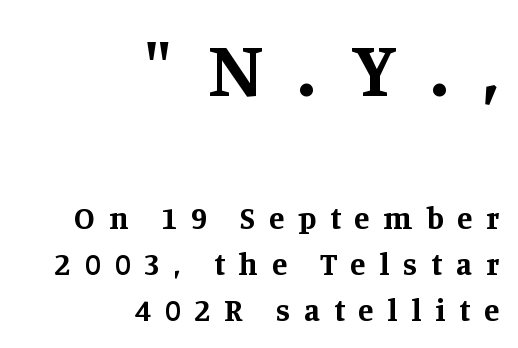
{"serif": "yes", "italic": "no", "bold": "yes", "weight": "bold", "width": "normal", "stroke_contrast": "medium", "x_height": "large", "monospaced": "no", "underline": "no", "align": "right", "line_spacing": "normal", "line_spacing_ratio": 1.49, "letter_spacing": "wide", "letter_spacing_em": 0.45, "larger_block": "first", "size_ratio": 2.52, "glyph_px": 78}
